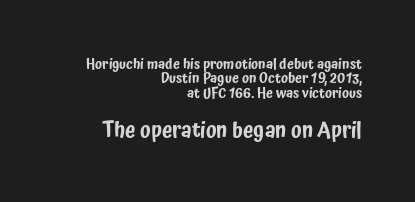
Rows of type sit shoulder to shoulder in the vertical direction. Compared with typical body copy, the letter spacing here is the same. The text block is weighted toward the right margin, trailing off unevenly leftward. Larger block? The one below; the one above is distinctly smaller. The space directly below the letters is spotless. The lettering stays uniformly vertical, giving the passage a roman look.
